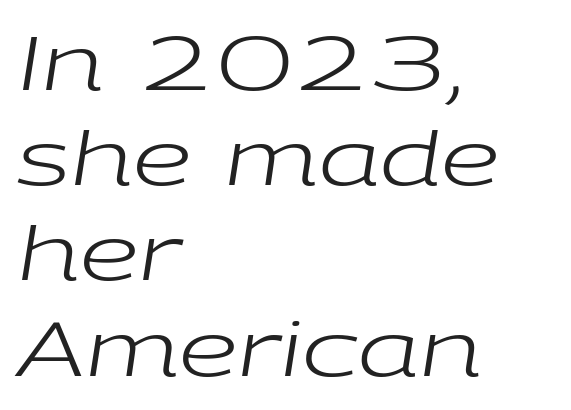
{"italic": "yes", "lean": "right", "slant_degrees": 9, "bold": "no", "weight": "regular", "width": "wide", "stroke_contrast": "low", "x_height": "medium", "monospaced": "no", "underline": "no", "align": "left", "line_spacing": "normal", "line_spacing_ratio": 1.27, "letter_spacing": "normal", "letter_spacing_em": 0.0, "glyph_px": 75}
